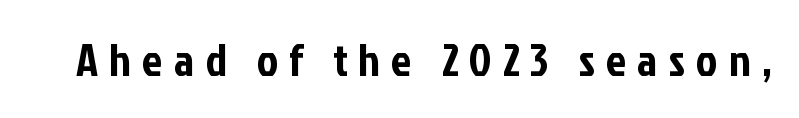
{"serif": "no", "italic": "no", "width": "condensed", "stroke_contrast": "low", "x_height": "medium", "monospaced": "no", "underline": "no", "letter_spacing": "wide", "letter_spacing_em": 0.25, "glyph_px": 45}
